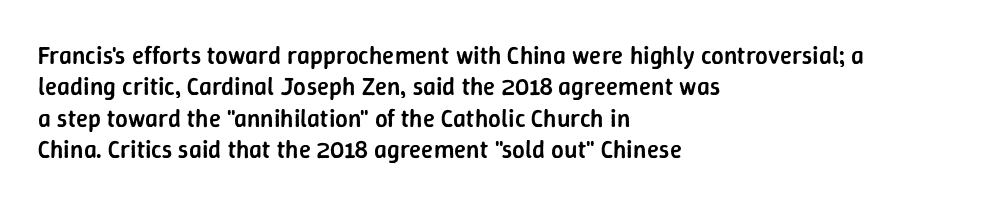
Has an underline been added? It has not. Nobody touched the tracking dial on this one. The rendering uses a semibold face; strokes are thickened but not to full bold. Style check: upright. Normally led — the rows are evenly, conventionally spaced.
